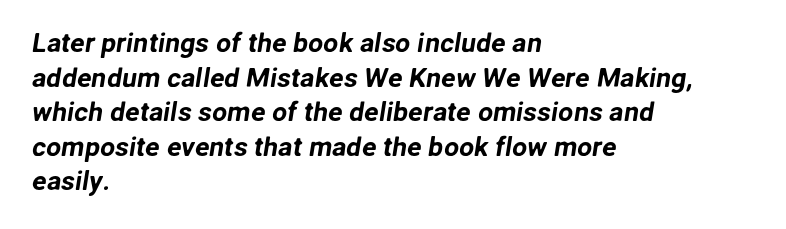
{"underline": "no", "align": "left", "line_spacing": "normal", "line_spacing_ratio": 1.28, "letter_spacing": "normal", "letter_spacing_em": 0.0, "glyph_px": 27}
